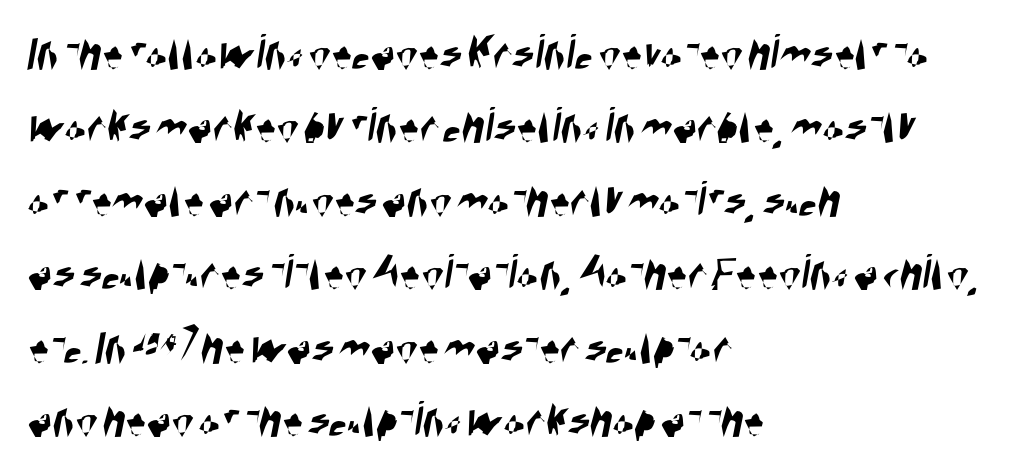
{"serif": "no", "width": "condensed", "stroke_contrast": "high", "x_height": "large", "monospaced": "no", "underline": "no", "align": "left", "line_spacing": "normal", "line_spacing_ratio": 1.44, "letter_spacing": "normal", "letter_spacing_em": 0.0, "glyph_px": 51}
